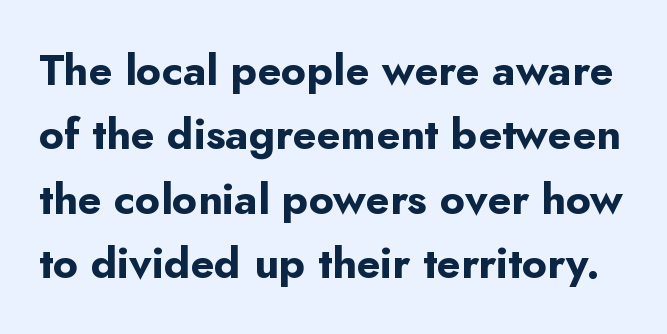
In terms of weight, the rendering is a true, heavy bold. The rows are spaced the way most documents space them. Standard letterfit; no display-style spreading of the glyphs. Notice how the stems are strictly vertical — no italics here. I'd call this a sans setting — the letters go barefoot.
